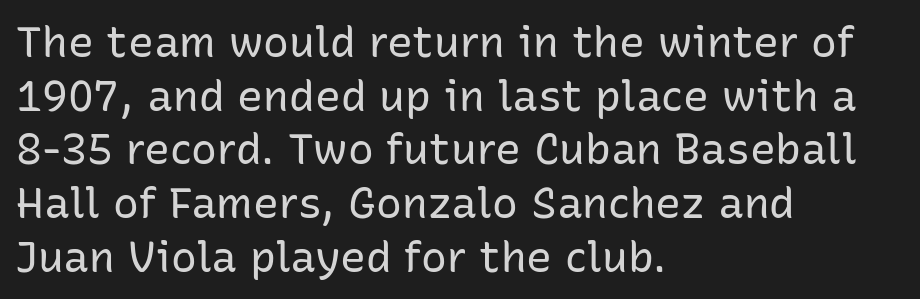
Q: Is the text bold? A: No.
Q: Is the text italic (slanted)? A: No, it is upright.
Q: Is the typeface a serif or a sans-serif typeface? A: Sans-serif.
Q: Is the text underlined? A: No.
Q: How is the paragraph aligned? A: Left-aligned.
Q: Is the spacing between letters normal or unusually wide? A: Normal.
Q: Is the spacing between lines tight, normal or loose? A: Normal.
Q: Width (condensed, normal, or wide)? A: Normal.
Q: Stroke contrast? A: Low.
Q: x-height? A: Medium.
Q: Monospaced? A: No.
